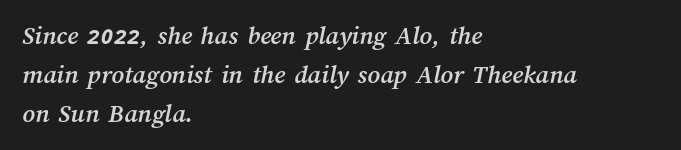
Q: Is the text underlined? A: No.
Q: How is the paragraph aligned? A: Left-aligned.
Q: Is the spacing between letters normal or unusually wide? A: Normal.
Q: Is the spacing between lines tight, normal or loose? A: Normal.
